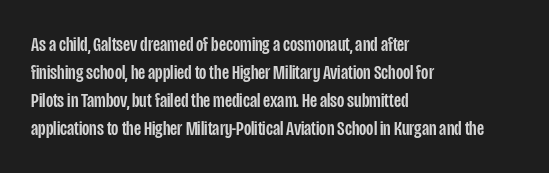
Q: Is the text italic (slanted)? A: No, it is upright.
Q: Is the text underlined? A: No.
Q: How is the paragraph aligned? A: Left-aligned.
Q: Is the spacing between letters normal or unusually wide? A: Normal.
Q: Is the spacing between lines tight, normal or loose? A: Normal.
